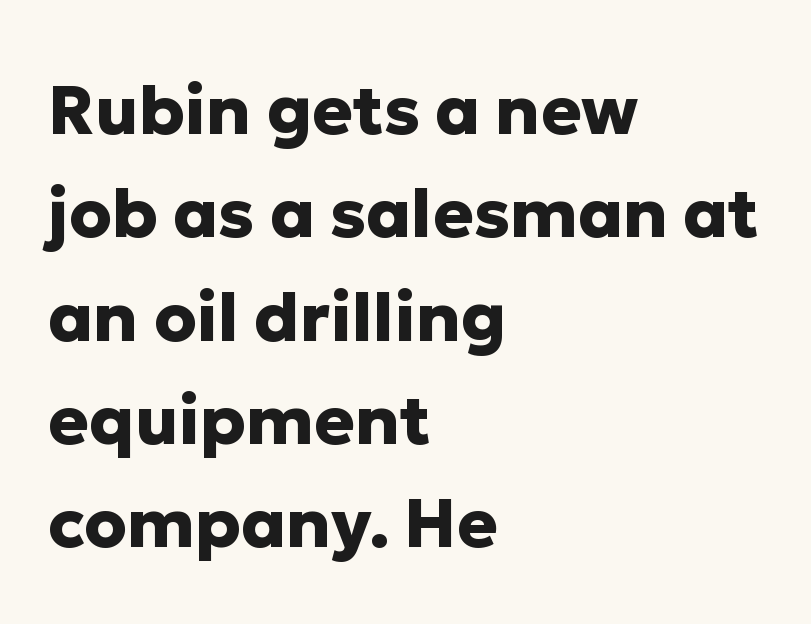
Layout note: lines flush left. Unlike italic type, these characters show no tilt at all. Rule under the text: the space is simply empty. Thick stems and heavy bowls — unmistakably bold. This rendering employs a face without finishing strokes, i.e., a sans-serif.
